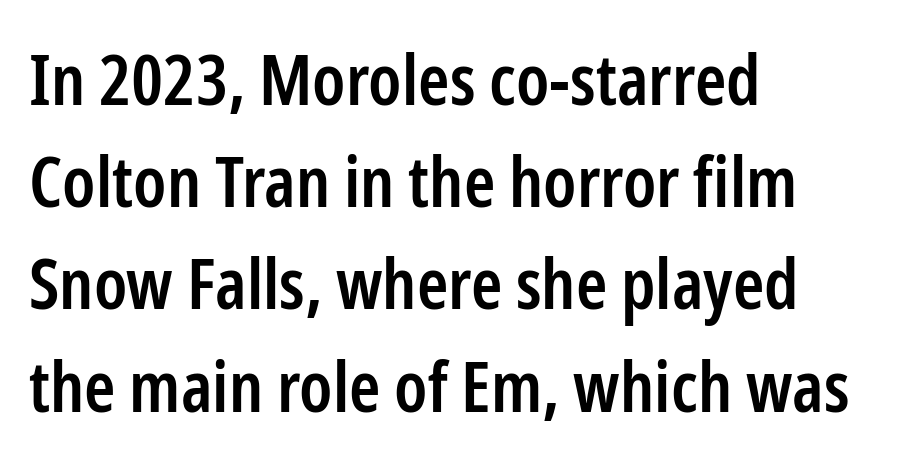
Q: Is the text bold? A: Semi-bold.
Q: Is the text italic (slanted)? A: No, it is upright.
Q: Is the typeface a serif or a sans-serif typeface? A: Sans-serif.
Q: Is the text underlined? A: No.
Q: How is the paragraph aligned? A: Left-aligned.
Q: Is the spacing between letters normal or unusually wide? A: Normal.
Q: Is the spacing between lines tight, normal or loose? A: Normal.
Q: Width (condensed, normal, or wide)? A: Condensed.
Q: Stroke contrast? A: Low.
Q: x-height? A: Medium.
Q: Monospaced? A: No.
